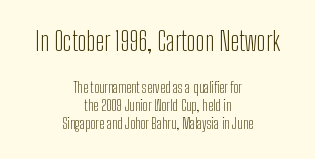
{"italic": "no", "bold": "no", "underline": "no", "align": "center", "line_spacing_ratio": 1.22, "letter_spacing": "normal", "letter_spacing_em": 0.0, "larger_block": "first", "size_ratio": 1.73, "glyph_px": 26}
